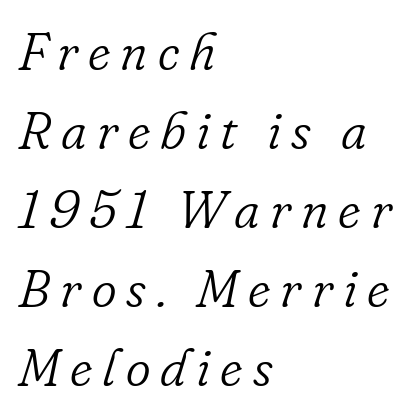
Q: Is the text bold? A: No.
Q: Is the text italic (slanted)? A: Yes, it leans right by about 16 degrees.
Q: Is the typeface a serif or a sans-serif typeface? A: Serif.
Q: Is the text underlined? A: No.
Q: How is the paragraph aligned? A: Left-aligned.
Q: Is the spacing between lines tight, normal or loose? A: Normal.
Q: Width (condensed, normal, or wide)? A: Normal.
Q: Stroke contrast? A: Low.
Q: x-height? A: Small.
Q: Monospaced? A: No.
